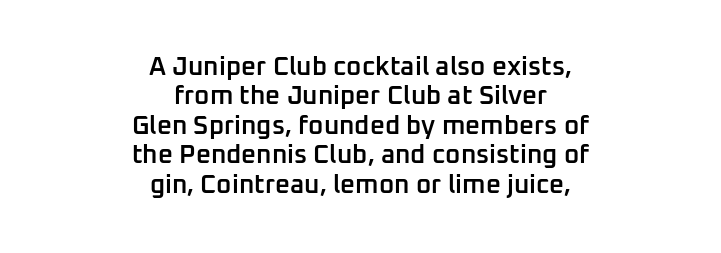
The image shows 26 px text type, upright; set centered, tight line spacing (1.13x), normal letter spacing, not underlined.
